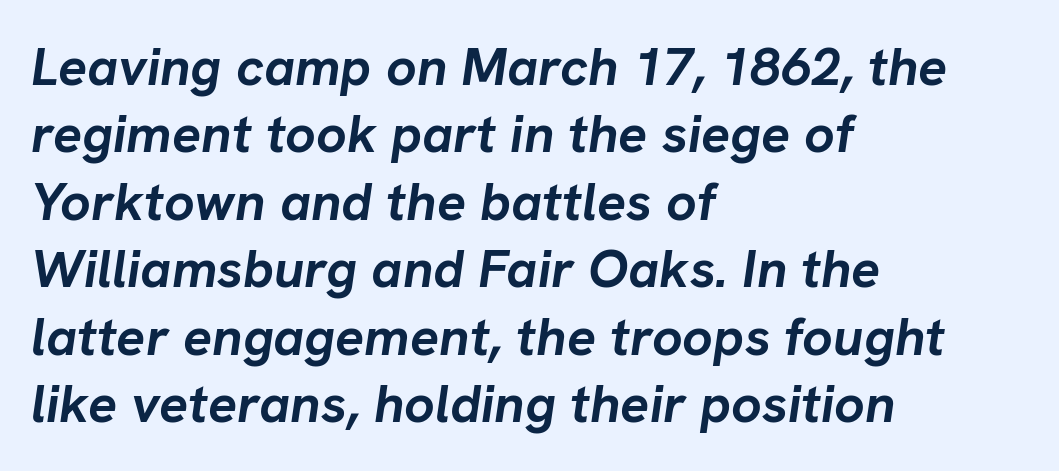
Nothing unusual about the tracking: characters are spaced as the font intends. Quick note: italic. Evenly set lines give the paragraph a standard silhouette. Check the space under the baseline: it is left empty.
